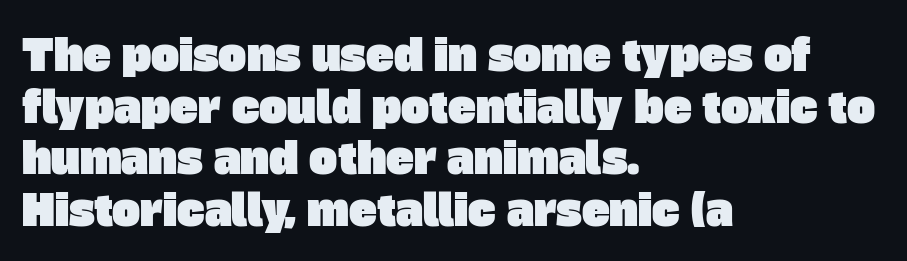
Short and long lines alike share a common starting point at left. What kind of face is this? One without serifs — a sans. Quick note: underline off. Words appear dense and cohesive because spacing is normal. Varying glyph widths throughout — classic text-font behaviour.
